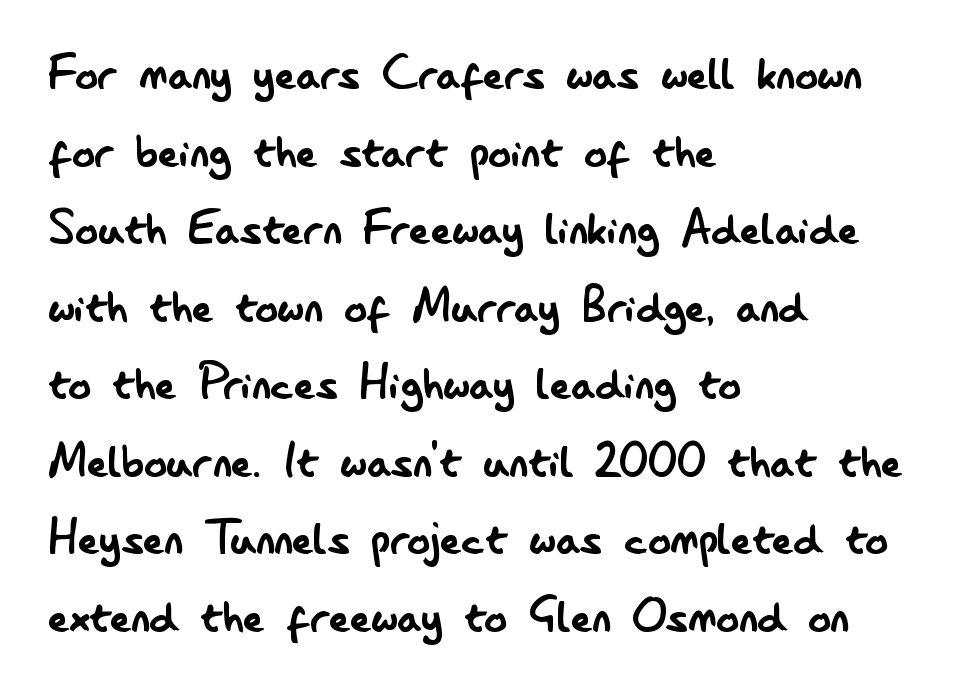
The image shows 57 px regular-weight, condensed sans-serif type, upright; set left-aligned, normal line spacing (1.36x), normal letter spacing, not underlined; low stroke contrast and a small x-height.
